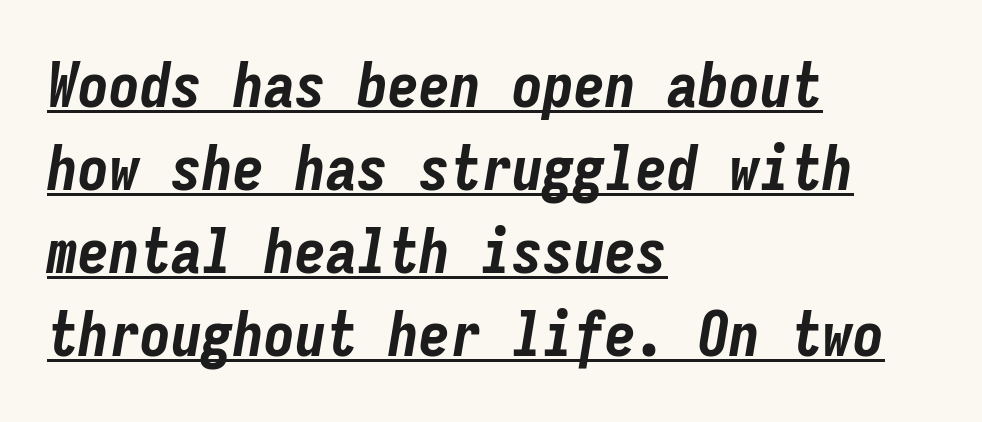
The image shows 62 px bold, condensed type, italic (leaning right), monospaced; set left-aligned, normal line spacing (1.34x), normal letter spacing, underlined; low stroke contrast and a medium x-height.
